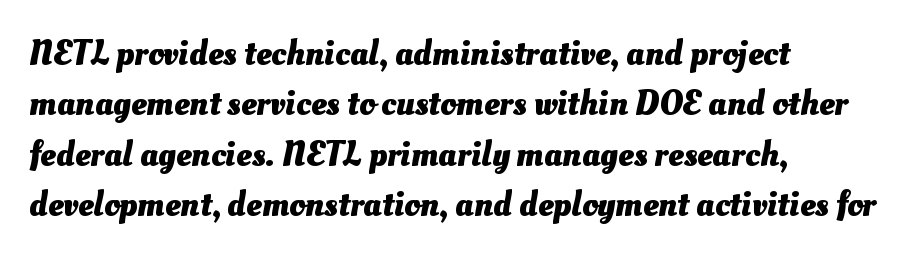
The rows are spaced the way most documents space them. This rendering uses left alignment, leaving the right contour irregular. There is no visible air inserted between adjacent glyphs. Think of a printed novel: that variable character pitch is what you see here.
